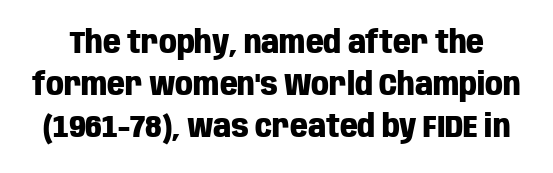
{"serif": "no", "italic": "no", "bold": "yes", "weight": "heavy", "width": "condensed", "stroke_contrast": "low", "x_height": "large", "monospaced": "no", "underline": "no", "line_spacing": "normal", "line_spacing_ratio": 1.35, "letter_spacing": "normal", "letter_spacing_em": 0.0, "glyph_px": 31}
